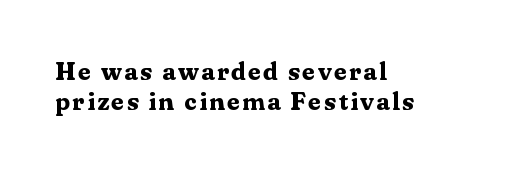
The image shows 25 px bold type, upright; set left-aligned, line spacing 1.21x, not underlined.
